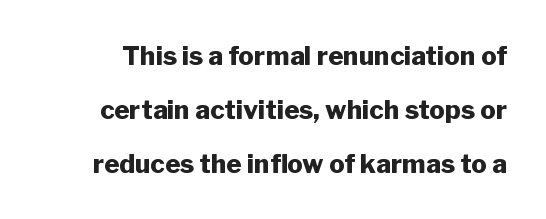
The zone under the glyphs is completely vacant. Does the weight exceed regular? Yes, all the way to bold. The rendering keeps characters at their native spacing. Quick note: not italic, upright.
